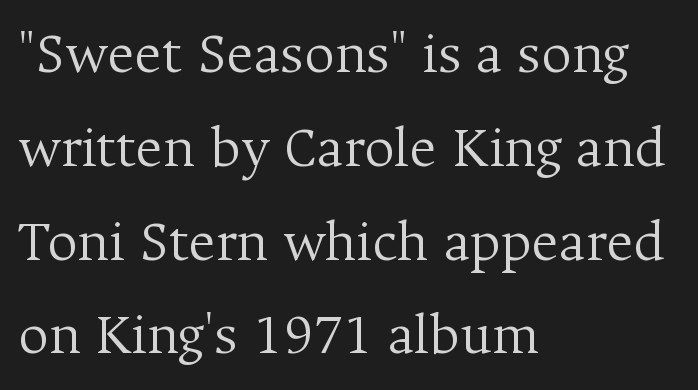
The image shows 59 px light serif type, upright; set left-aligned, normal line spacing (1.59x), normal letter spacing, not underlined; medium stroke contrast and a medium x-height.
